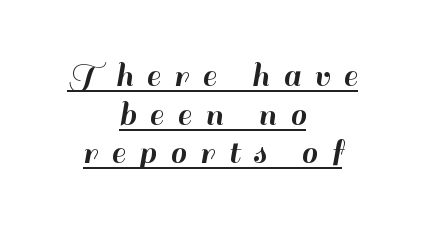
The passage shown is typed in a proportional face where columns would drift. Glance below the letters and you will spot a drawn line. Vertical spacing — tight. The passage is arranged like a title page — every line centered. The characters display no serif detailing; their extremities are plain.
